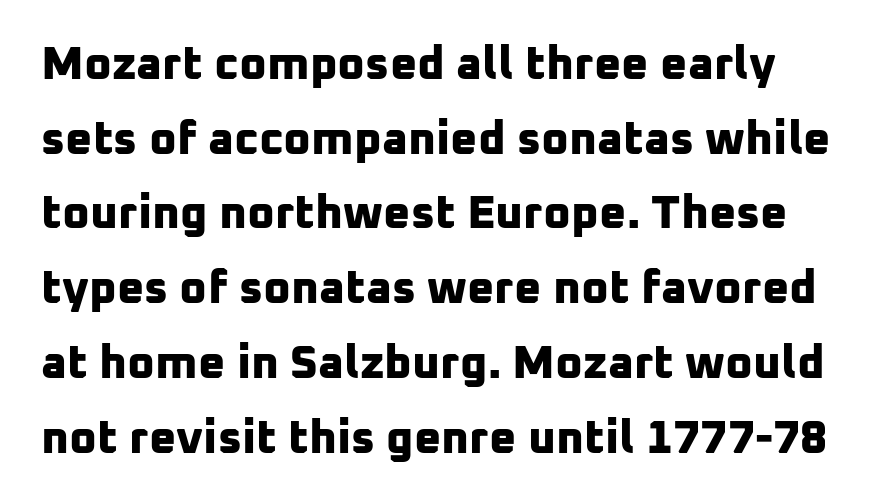
Whoever set this chose a conventional vertical rhythm. Observe the absence of serifs on each vertical stroke in this sample. Heavy, bold letterforms. Proportional: the letters do not fall into vertical columns. How are the letters spaced? Ordinarily, with no added tracking. This rendering features lettering with no underline.
